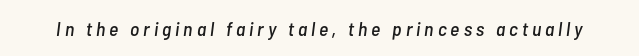
Q: Is the text italic (slanted)? A: Yes, it leans right by about 7 degrees.
Q: Is the text underlined? A: No.
Q: Is the spacing between letters normal or unusually wide? A: Unusually wide.
